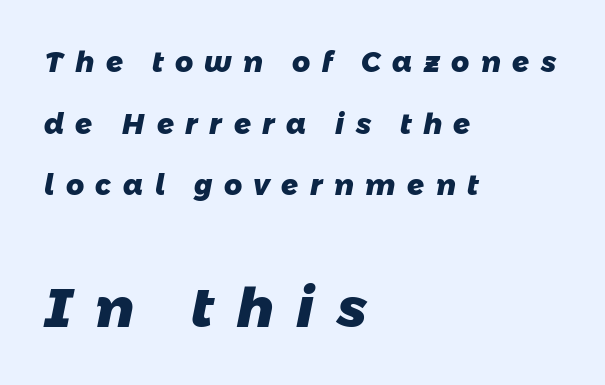
The image shows 55 px heavy sans-serif type; set left-aligned, loose line spacing (2.2x), unusually wide letter spacing (+0.41 em), not underlined; the second (bottom) block is 1.96x larger; low stroke contrast and a medium x-height.
